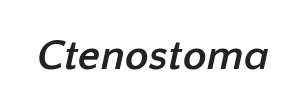
{"serif": "no", "bold": "yes", "weight": "semibold", "width": "normal", "stroke_contrast": "low", "x_height": "medium", "monospaced": "no", "underline": "no", "letter_spacing": "normal", "letter_spacing_em": 0.0, "glyph_px": 44}
